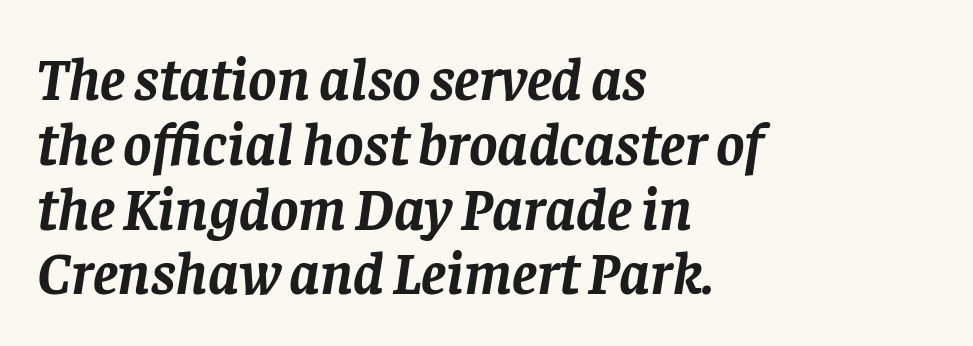
The image shows 60 px semibold serif type, italic (leaning right); set left-aligned, tight line spacing (1.08x), normal letter spacing, not underlined; low stroke contrast and a large x-height.
